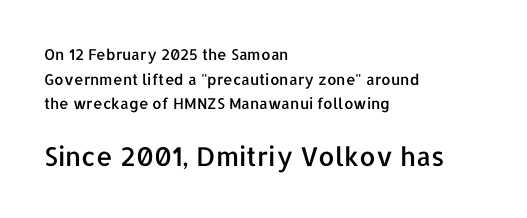
Q: Is the text italic (slanted)? A: No, it is upright.
Q: Is the text underlined? A: No.
Q: How is the paragraph aligned? A: Left-aligned.
Q: Is the spacing between letters normal or unusually wide? A: Normal.
Q: Is the spacing between lines tight, normal or loose? A: Normal.
Q: Which block of text is set in a larger size, the first (top) or the second (bottom)? A: The second (bottom) one.
